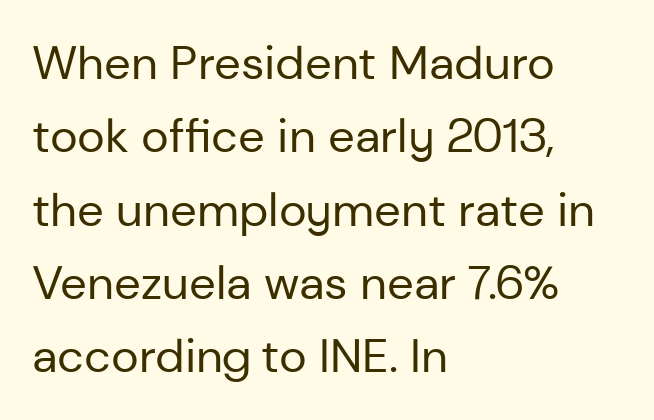
The foot of each line stays bare and open. The passage shown stacks its lines at a standard gap. The typography opts for an upright posture over an oblique one. To sum up the face: it is a sans, with no serifs. Looks like regular typesetting: each glyph gets only the width it needs.
